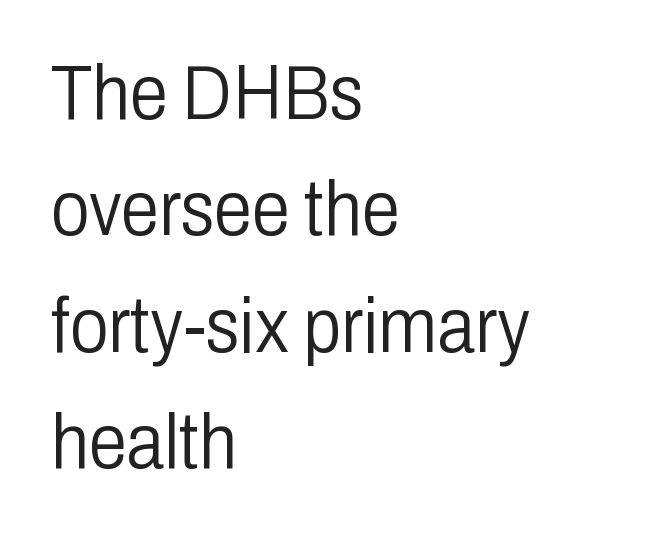
Type without underlining. The lettering stays uniformly vertical, giving the passage a roman look. Here the designer chose a conventional face with non-uniform glyph widths. Compared with a typical body face, this is equally light or lighter still. Horizontally, the lines are justified to the leading edge only. Letter spacing: default.
